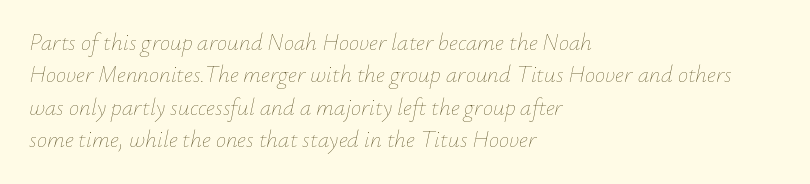
This sample uses plain, unmodified letter spacing. A typesetter would mark this as italic. The letters look calm and open, with moderate or lighter stems. A classic flush-left, rag-right setting is used for this passage. The rendering uses a moderate line-height, typical for paragraphs. Glance below the letters and you will spot only blank space.
